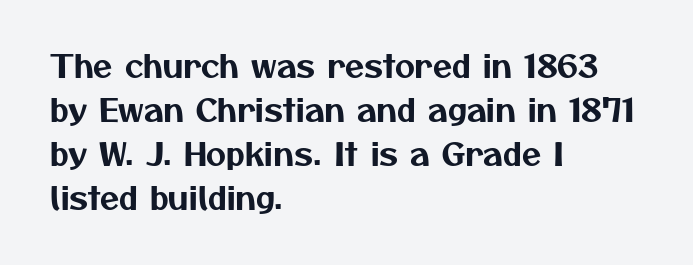
The text was rendered using a sans face with plain stroke endings. Typeset ragged right — the left edge is the straight one. Nothing unusual about the tracking: characters are spaced as the font intends. Descenders hang freely into open space. Normally led — the rows are evenly, conventionally spaced. Character widths vary here, with narrow letters taking less room than wide ones.
